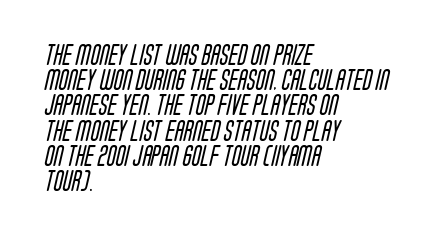
Short and long lines alike share a common starting point at left. Ink coverage per letter is moderate at most. Here the glyphs are tracked normally, forming tight word shapes. A bare baseline throughout the passage.
